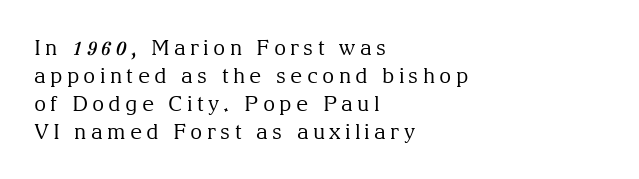
The image shows 21 px text type, upright; set left-aligned, normal line spacing (1.34x), unusually wide letter spacing (+0.2 em), not underlined.
